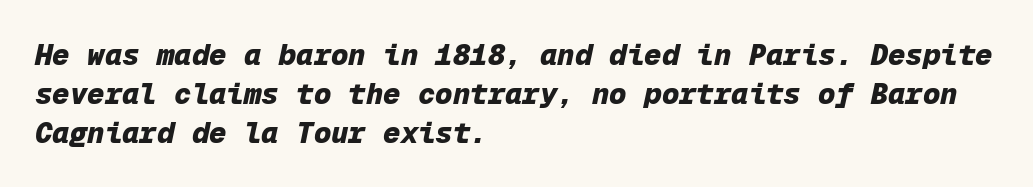
The image shows 29 px heavy type, italic (leaning right), monospaced; set left-aligned, normal line spacing (1.34x), normal letter spacing, not underlined; low stroke contrast and a medium x-height.
